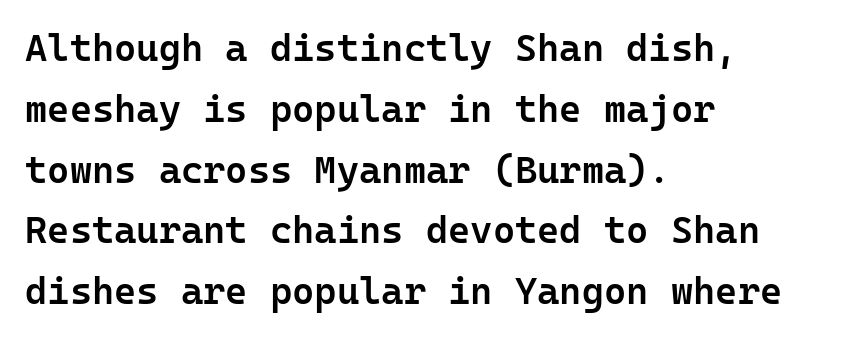
The image shows 38 px semibold sans-serif type, upright, monospaced; set left-aligned, normal line spacing (1.6x), normal letter spacing, not underlined; low stroke contrast and a medium x-height.
